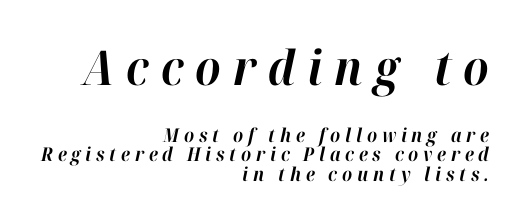
{"italic": "yes", "lean": "right", "slant_degrees": 12, "bold": "yes", "weight": "bold", "width": "normal", "stroke_contrast": "high", "x_height": "medium", "monospaced": "no", "underline": "no", "align": "right", "line_spacing": "tight", "line_spacing_ratio": 1.03, "letter_spacing": "wide", "letter_spacing_em": 0.25, "larger_block": "first", "size_ratio": 2.53, "glyph_px": 48}
